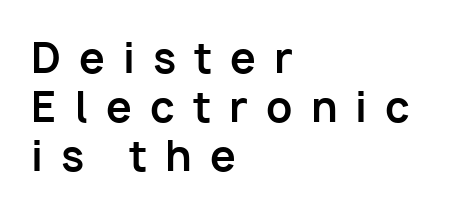
Substantial extra tracking has been applied to these lines. The characters display no serif detailing; their extremities are plain. Caption: bold face, heavy strokes. The glyphs are unaccompanied by any horizontal stroke below them.
